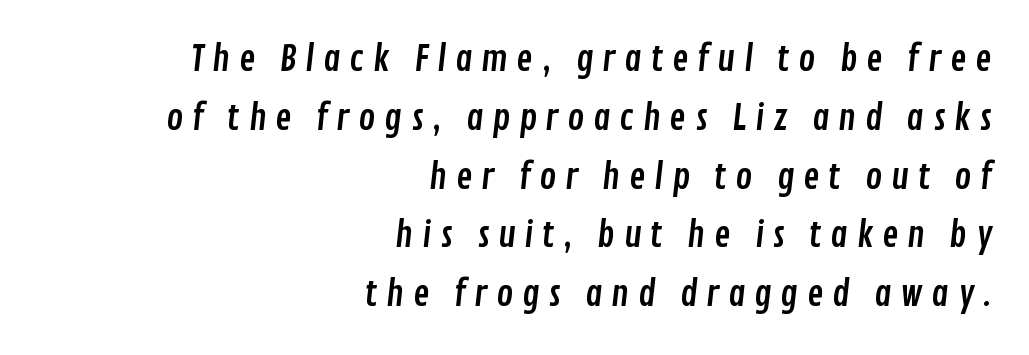
The image shows 35 px condensed sans-serif type; set right-aligned, normal line spacing (1.68x), unusually wide letter spacing (+0.24 em), not underlined; low stroke contrast and a medium x-height.
